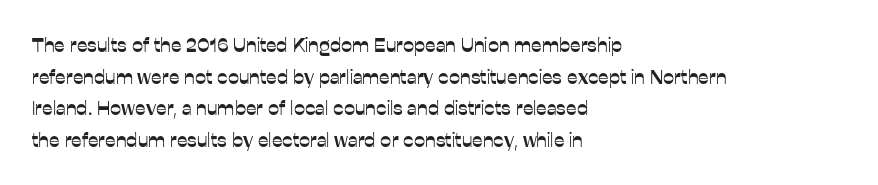
{"italic": "no", "underline": "no", "align": "left", "line_spacing": "normal", "line_spacing_ratio": 1.58, "letter_spacing": "normal", "letter_spacing_em": 0.0, "glyph_px": 20}
